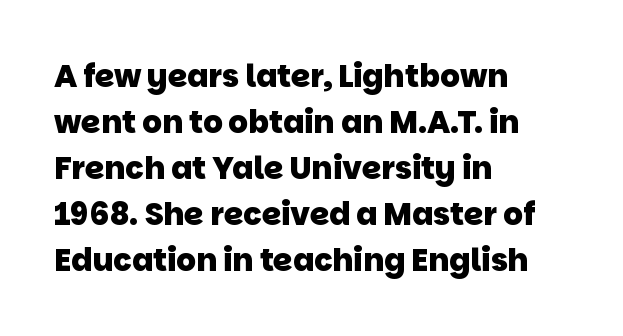
Q: Is the text bold? A: Yes.
Q: Is the typeface a serif or a sans-serif typeface? A: Sans-serif.
Q: Is the text underlined? A: No.
Q: How is the paragraph aligned? A: Left-aligned.
Q: Is the spacing between letters normal or unusually wide? A: Normal.
Q: Is the spacing between lines tight, normal or loose? A: Normal.
Q: Width (condensed, normal, or wide)? A: Normal.
Q: Stroke contrast? A: Low.
Q: x-height? A: Large.
Q: Monospaced? A: No.
